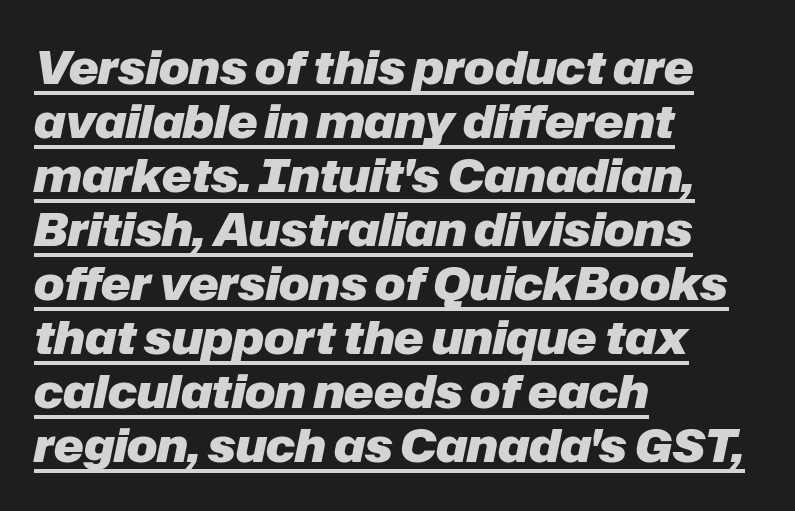
Q: Is the text bold? A: Yes.
Q: Is the text italic (slanted)? A: Yes, it leans right by about 12 degrees.
Q: Is the text underlined? A: Yes.
Q: How is the paragraph aligned? A: Left-aligned.
Q: Is the spacing between letters normal or unusually wide? A: Normal.
Q: Width (condensed, normal, or wide)? A: Normal.
Q: Stroke contrast? A: Low.
Q: x-height? A: Medium.
Q: Monospaced? A: No.
